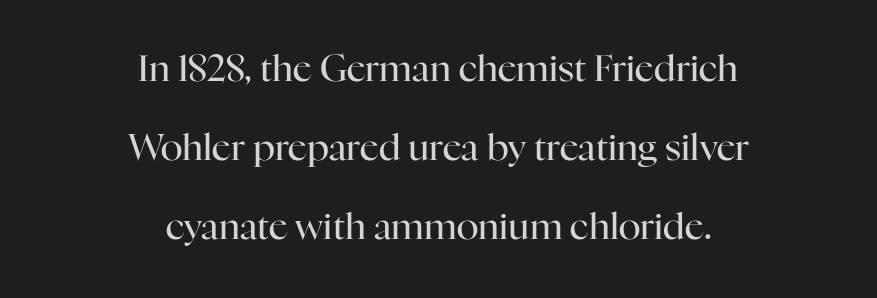
Horizontal alignment here is central, giving a formal, balanced look. In terms of leading, this rendering errs on the spacious side. This sample has the flowing, uneven cadence of proportional lettering. The words here are not underlined. Posture: straight, roman, zero tilt. Counters stay open thanks to moderate or lighter strokes.
